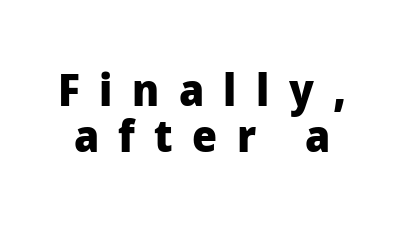
{"serif": "no", "italic": "no", "bold": "yes", "weight": "heavy", "width": "normal", "stroke_contrast": "low", "x_height": "medium", "monospaced": "no", "underline": "no", "line_spacing": "tight", "line_spacing_ratio": 1.05, "letter_spacing": "wide", "letter_spacing_em": 0.44, "glyph_px": 44}
